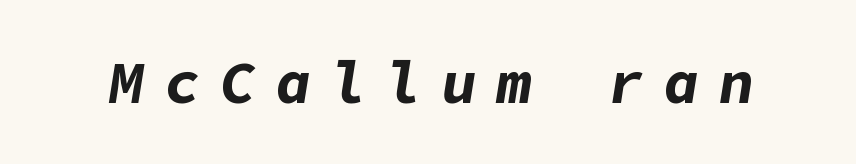
Q: Is the text bold? A: Yes.
Q: Is the text italic (slanted)? A: Yes, it leans right by about 9 degrees.
Q: Is the text underlined? A: No.
Q: Is the spacing between letters normal or unusually wide? A: Unusually wide.
Q: Width (condensed, normal, or wide)? A: Normal.
Q: Stroke contrast? A: Low.
Q: x-height? A: Medium.
